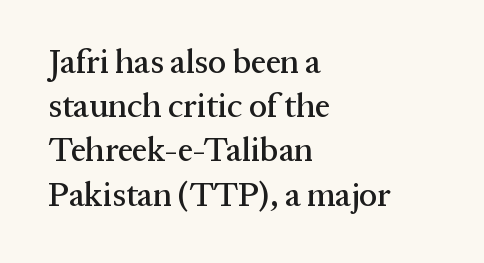
Typeset ragged right — the left edge is the straight one. You could not count columns in this text — the font is proportionally spaced. The letterforms sit shoulder to shoulder at normal distance. Bare-footed words on every line.
